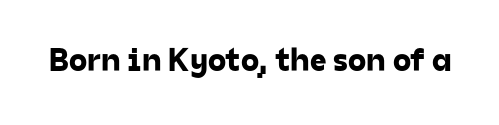
The face used here is a sans, in the tradition of grotesques and geometrics. Glyph-to-glyph distance matches everyday printed text. Plain, unruled lines of type. Looks like regular typesetting: each glyph gets only the width it needs.
